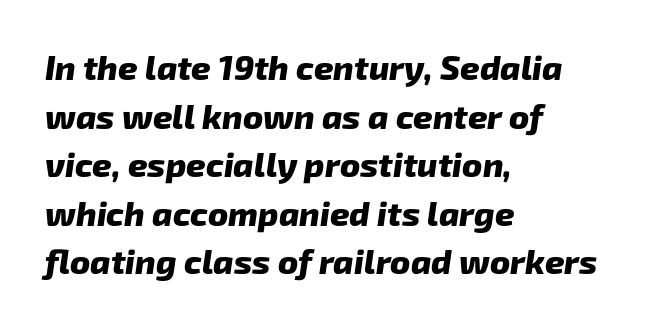
The space directly below the letters is spotless. Look at the bottom of the vertical strokes: they stop flat, with no serifs. Proportional: the letters do not fall into vertical columns. Reading down the column, the eye jumps a familiar distance to each next line. The rendering uses a bold face; every stroke is thick and dark.
